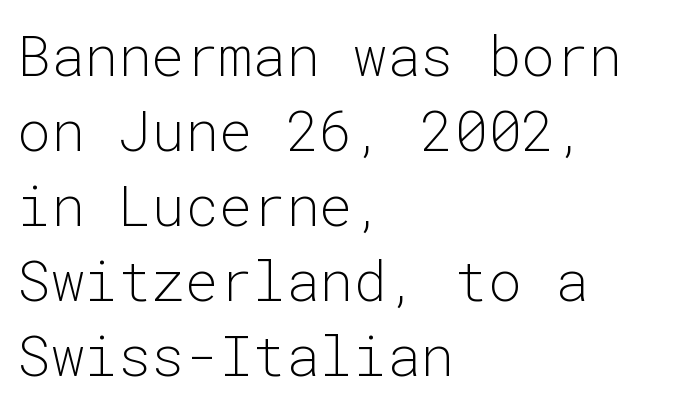
Q: Is the text bold? A: No.
Q: Is the text italic (slanted)? A: No, it is upright.
Q: Is the typeface a serif or a sans-serif typeface? A: Sans-serif.
Q: Is the text underlined? A: No.
Q: How is the paragraph aligned? A: Left-aligned.
Q: Is the spacing between letters normal or unusually wide? A: Normal.
Q: Is the spacing between lines tight, normal or loose? A: Normal.
Q: Width (condensed, normal, or wide)? A: Normal.
Q: Stroke contrast? A: Low.
Q: x-height? A: Medium.
Q: Monospaced? A: Yes.
